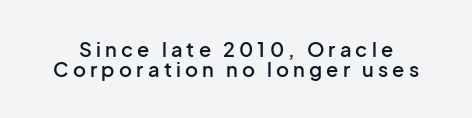
The block of text is dense from top to bottom, with scant space between rows. Characters follow at a spacing far wider than the type designer built in. A clean baseline with only descenders dipping below it. Typesetter's note: demi weight, one step under bold.
